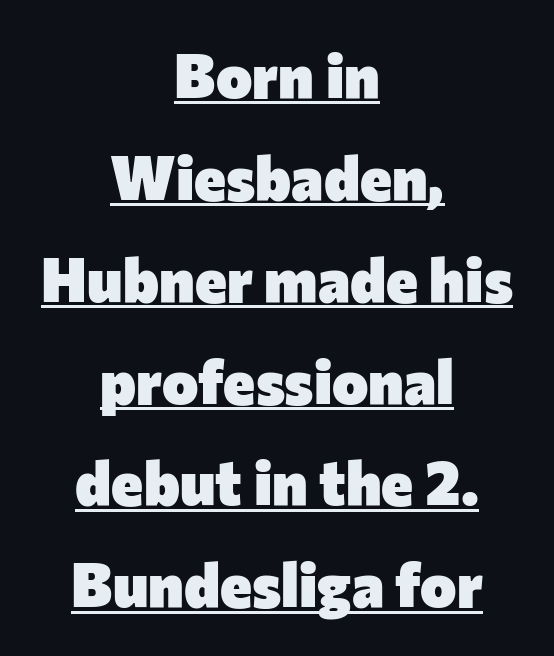
These lines are rendered in a variable-pitch font. Casual observation: everything's sitting right in the middle. The passage shown is typeset with a sans-serif family. This sample keeps an unexceptional amount of space between lines. Heavy, bold letterforms.
